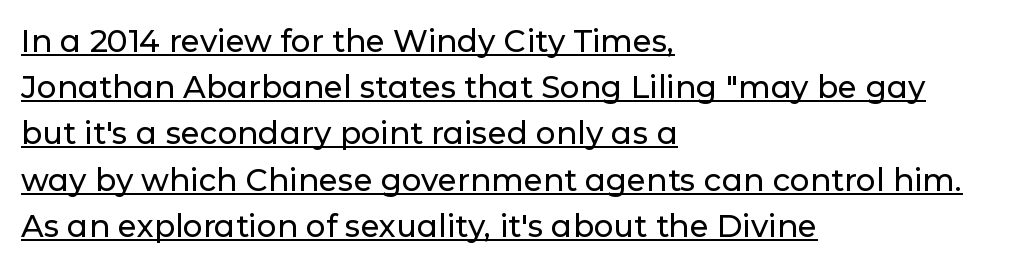
{"serif": "no", "italic": "no", "width": "normal", "stroke_contrast": "low", "x_height": "medium", "monospaced": "no", "underline": "yes", "align": "left", "line_spacing": "normal", "line_spacing_ratio": 1.49, "letter_spacing": "normal", "letter_spacing_em": 0.0, "glyph_px": 31}
